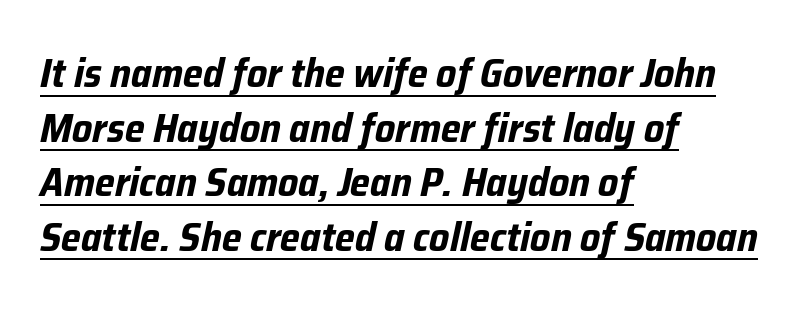
Q: Is the text bold? A: Yes.
Q: Is the text italic (slanted)? A: Yes, it leans right by about 12 degrees.
Q: Is the text underlined? A: Yes.
Q: How is the paragraph aligned? A: Left-aligned.
Q: Is the spacing between letters normal or unusually wide? A: Normal.
Q: Is the spacing between lines tight, normal or loose? A: Normal.
Q: Width (condensed, normal, or wide)? A: Condensed.
Q: Stroke contrast? A: Low.
Q: x-height? A: Medium.
Q: Monospaced? A: No.
